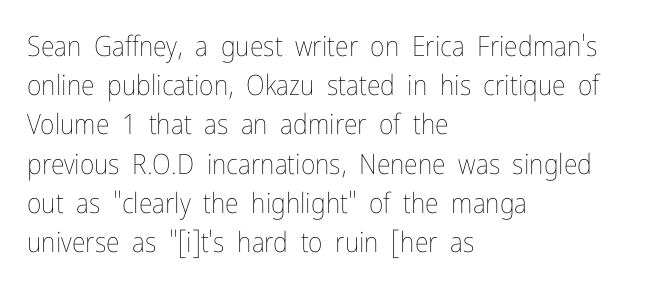
Q: Is the text bold? A: No.
Q: Is the text italic (slanted)? A: No, it is upright.
Q: Is the text underlined? A: No.
Q: How is the paragraph aligned? A: Left-aligned.
Q: Is the spacing between letters normal or unusually wide? A: Normal.
Q: Is the spacing between lines tight, normal or loose? A: Normal.
Q: Width (condensed, normal, or wide)? A: Condensed.
Q: Stroke contrast? A: Low.
Q: x-height? A: Medium.
Q: Monospaced? A: No.
